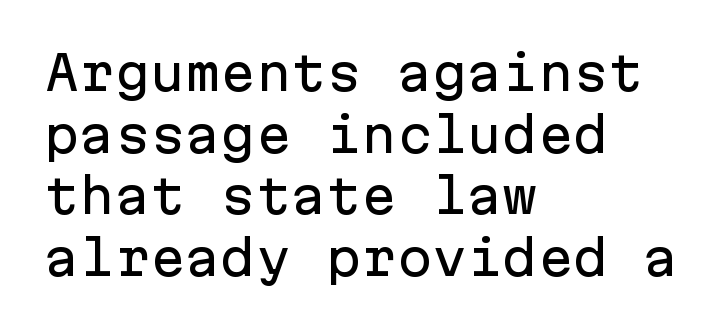
{"serif": "no", "italic": "no", "width": "normal", "stroke_contrast": "low", "x_height": "medium", "monospaced": "yes", "underline": "no", "align": "left", "line_spacing": "normal", "line_spacing_ratio": 1.31, "letter_spacing": "normal", "letter_spacing_em": 0.0, "glyph_px": 47}
